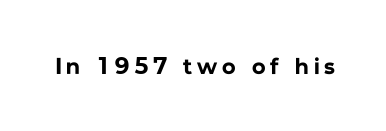
The image shows 23 px bold type, upright; set unusually wide letter spacing (+0.21 em), not underlined.
